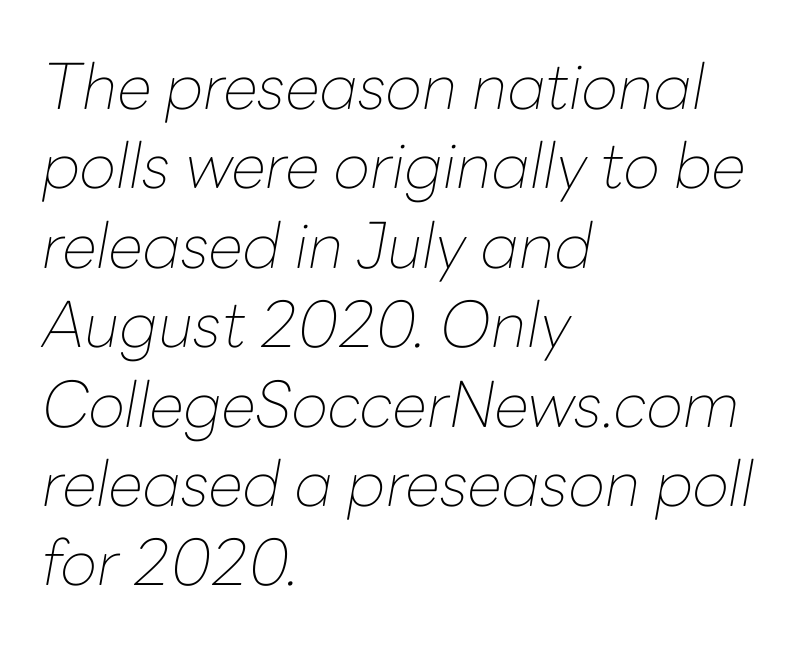
Characters follow at the spacing the type designer built in. Does the copy run flush right? No — it runs flush left. The passage shown is not bold in any degree. Looking at the ascenders, they clearly lean.
